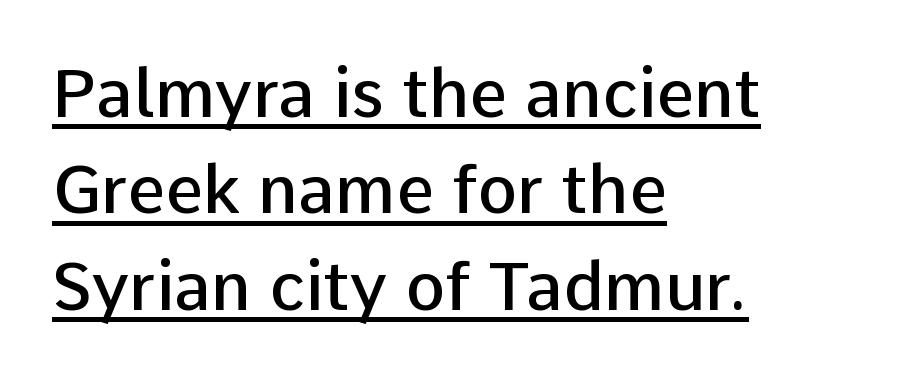
Q: Is the text bold? A: Semi-bold.
Q: Is the text italic (slanted)? A: No, it is upright.
Q: Is the typeface a serif or a sans-serif typeface? A: Sans-serif.
Q: Is the text underlined? A: Yes.
Q: How is the paragraph aligned? A: Left-aligned.
Q: Is the spacing between letters normal or unusually wide? A: Normal.
Q: Is the spacing between lines tight, normal or loose? A: Normal.
Q: Width (condensed, normal, or wide)? A: Normal.
Q: Stroke contrast? A: Low.
Q: x-height? A: Medium.
Q: Monospaced? A: No.
